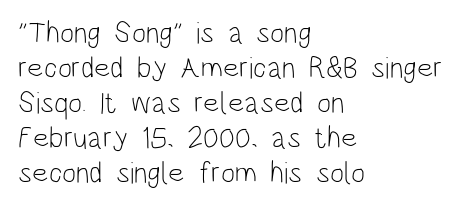
Short and long lines alike share a common starting point at left. Each letter's strokes conclude bluntly, with no projecting serifs. The typeface has the unassuming heft of standard copy or less. Is this a fixed-width face? No — the glyphs have proportional, varying widths. Look at the tracking — it's just the regular setting, nothing added. Characters remain perfectly vertical along every line.
